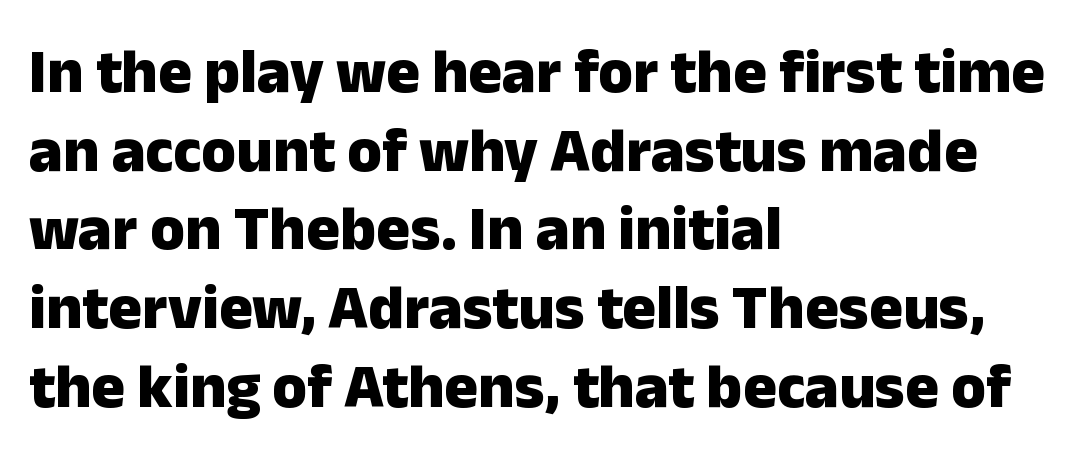
The image shows 63 px heavy sans-serif type, upright; set left-aligned, normal line spacing (1.25x), normal letter spacing, not underlined; low stroke contrast and a medium x-height.
